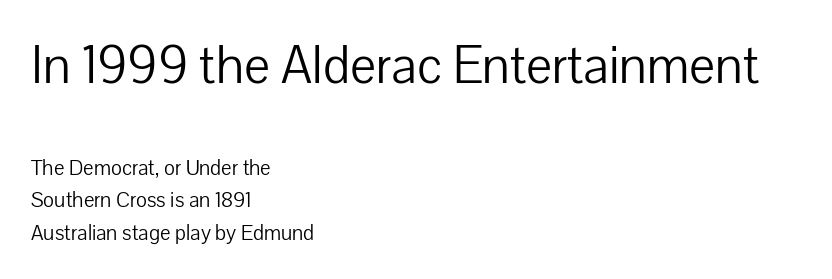
Upright lettering throughout. These lines are set flush left with a ragged right edge. The words here are not underlined. Note the varied advance widths — an 'i' is clearly narrower than an 'm'. A typesetter would call this zero additional tracking.
